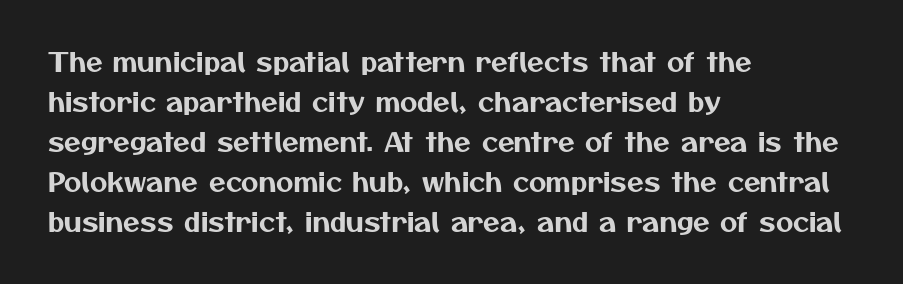
Q: Is the text underlined? A: No.
Q: How is the paragraph aligned? A: Left-aligned.
Q: Is the spacing between letters normal or unusually wide? A: Normal.
Q: Is the spacing between lines tight, normal or loose? A: Normal.
